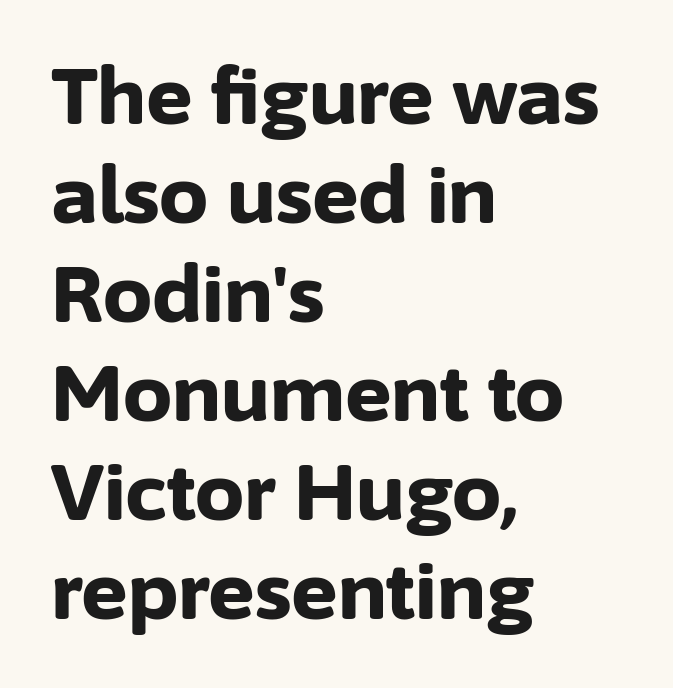
{"serif": "no", "italic": "no", "bold": "yes", "weight": "bold", "width": "normal", "stroke_contrast": "low", "x_height": "medium", "monospaced": "no", "underline": "no", "align": "left", "line_spacing": "normal", "line_spacing_ratio": 1.27, "letter_spacing": "normal", "letter_spacing_em": 0.0, "glyph_px": 78}
